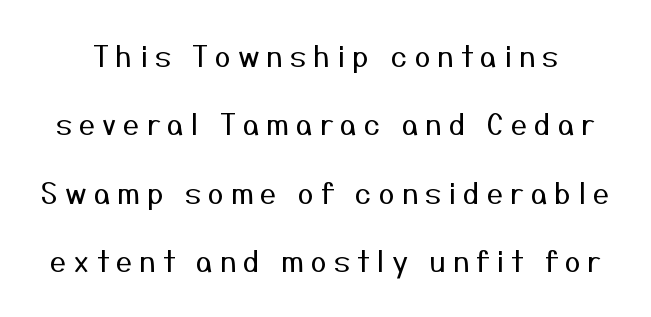
{"serif": "no", "italic": "no", "bold": "no", "weight": "regular", "width": "normal", "stroke_contrast": "medium", "x_height": "medium", "monospaced": "no", "underline": "no", "line_spacing": "loose", "line_spacing_ratio": 2.36, "letter_spacing": "wide", "letter_spacing_em": 0.24, "glyph_px": 29}
